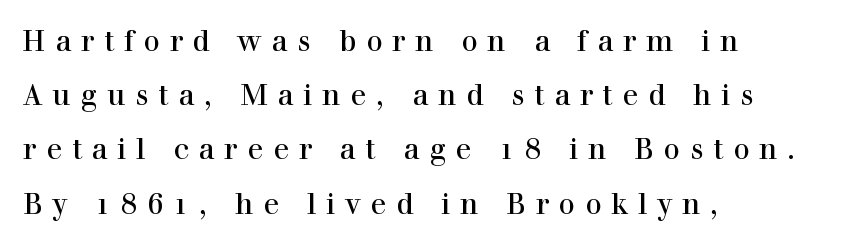
Q: Is the text italic (slanted)? A: No, it is upright.
Q: Is the typeface a serif or a sans-serif typeface? A: Serif.
Q: Is the text underlined? A: No.
Q: How is the paragraph aligned? A: Left-aligned.
Q: Is the spacing between letters normal or unusually wide? A: Unusually wide.
Q: Width (condensed, normal, or wide)? A: Normal.
Q: x-height? A: Medium.
Q: Monospaced? A: No.
